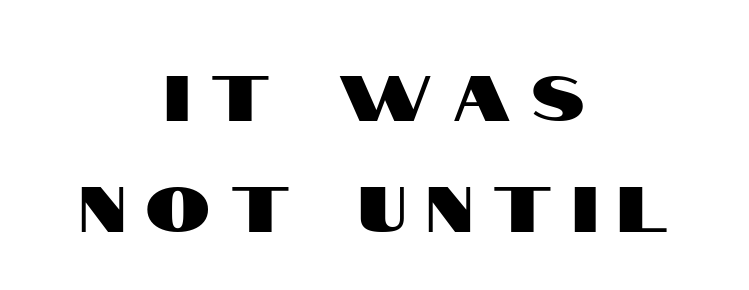
The image shows 64 px condensed sans-serif type, upright; set centered, line spacing 1.73x, unusually wide letter spacing (+0.33 em), not underlined; high stroke contrast and a large x-height.
